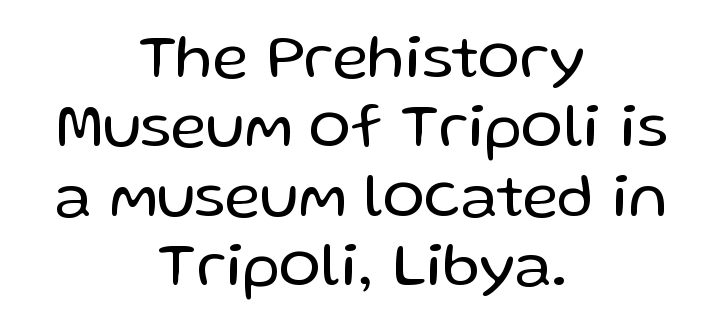
{"serif": "no", "italic": "no", "bold": "no", "weight": "regular", "width": "normal", "stroke_contrast": "low", "x_height": "medium", "monospaced": "no", "underline": "no", "align": "center", "line_spacing": "tight", "line_spacing_ratio": 1.1, "letter_spacing": "normal", "letter_spacing_em": 0.0, "glyph_px": 63}
